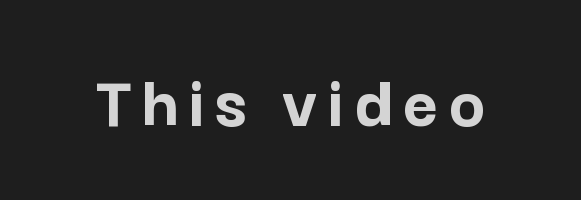
{"serif": "no", "italic": "no", "bold": "yes", "weight": "semibold", "width": "normal", "stroke_contrast": "low", "x_height": "medium", "monospaced": "no", "underline": "no", "glyph_px": 76}
